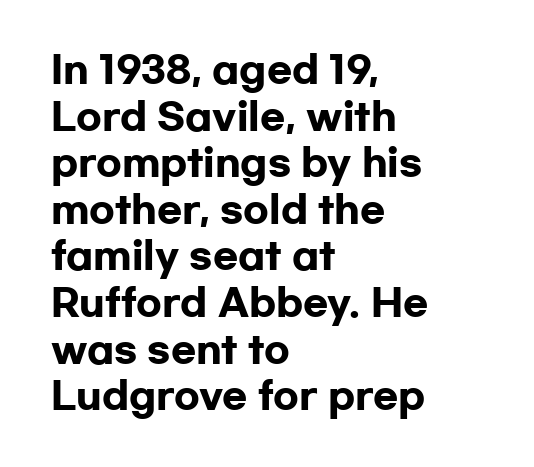
The image shows 37 px heavy, wide sans-serif type, upright; set left-aligned, normal line spacing (1.26x), normal letter spacing, not underlined; low stroke contrast and a medium x-height.
